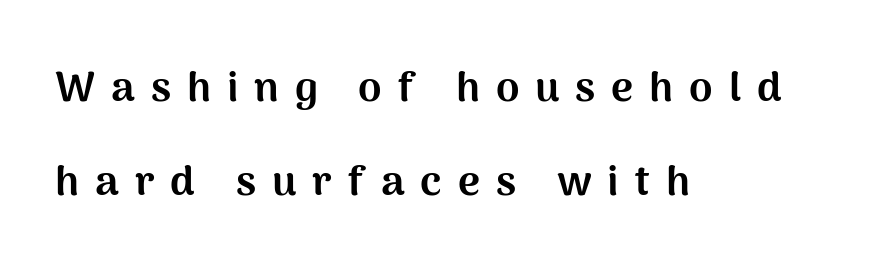
Q: Is the text bold? A: Yes.
Q: Is the text italic (slanted)? A: No, it is upright.
Q: Is the typeface a serif or a sans-serif typeface? A: Sans-serif.
Q: Is the text underlined? A: No.
Q: How is the paragraph aligned? A: Left-aligned.
Q: Is the spacing between letters normal or unusually wide? A: Unusually wide.
Q: Is the spacing between lines tight, normal or loose? A: Loose.
Q: Width (condensed, normal, or wide)? A: Normal.
Q: Stroke contrast? A: Medium.
Q: x-height? A: Medium.
Q: Monospaced? A: No.
